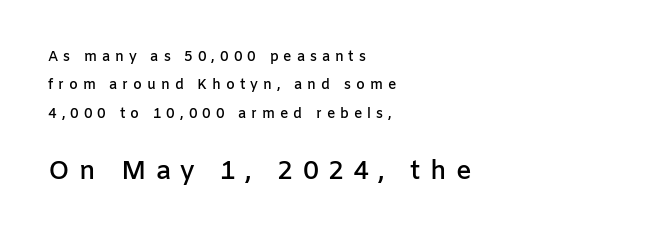
Descenders are the only things crossing below the line. Spacing between characters has been opened up far beyond the box default. The typesetter chose a ragged-right arrangement here. The lower block of text is set noticeably larger than the block above it. The leading is generous, giving the passage an open texture. Every character sits straight up, as roman type does.
